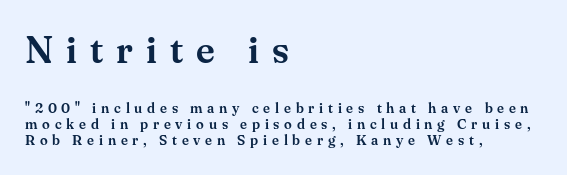
The image shows 38 px serif type, upright; set left-aligned, tight line spacing (1.15x), unusually wide letter spacing (+0.34 em), not underlined; the first (top) block is 2.71x larger; medium stroke contrast and a small x-height.
